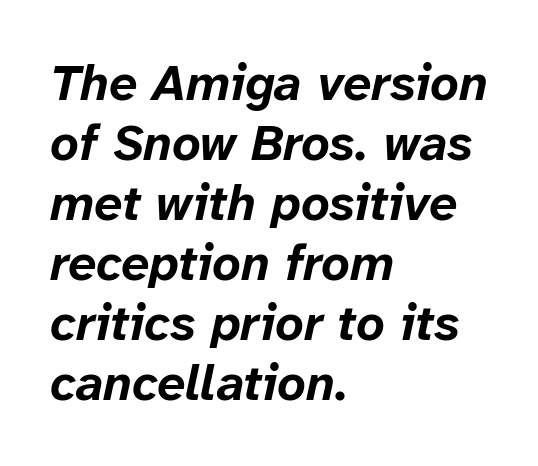
The rendering uses a bold face; every stroke is thick and dark. Each row of text sits above clean, open space. The lettering tilts uniformly, giving the passage an italic look. Characters follow at the spacing the type designer built in. A classic flush-left, rag-right setting is used for this passage.
